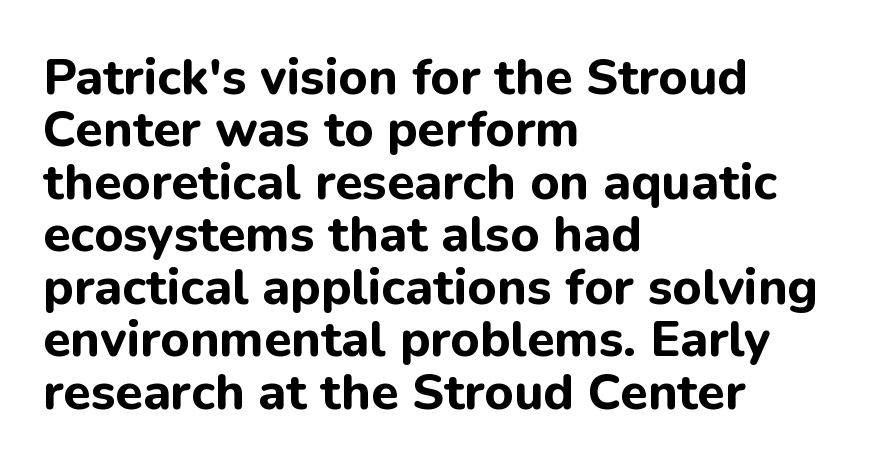
Q: Is the text bold? A: Yes.
Q: Is the text italic (slanted)? A: No, it is upright.
Q: Is the typeface a serif or a sans-serif typeface? A: Sans-serif.
Q: Is the text underlined? A: No.
Q: How is the paragraph aligned? A: Left-aligned.
Q: Is the spacing between letters normal or unusually wide? A: Normal.
Q: Is the spacing between lines tight, normal or loose? A: Tight.
Q: Width (condensed, normal, or wide)? A: Normal.
Q: Stroke contrast? A: Low.
Q: x-height? A: Medium.
Q: Monospaced? A: No.
